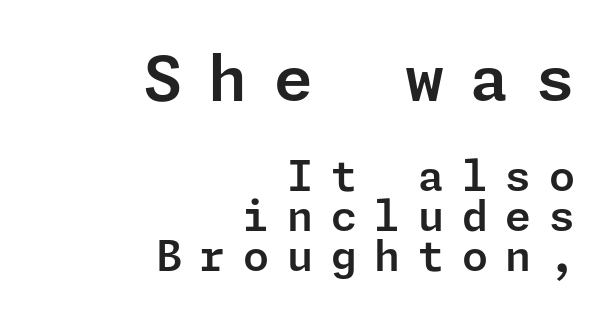
The image shows 63 px sans-serif type, upright; set right-aligned, tight line spacing (0.95x), unusually wide letter spacing (+0.42 em), not underlined; the first (top) block is 1.5x larger; low stroke contrast and a medium x-height.
